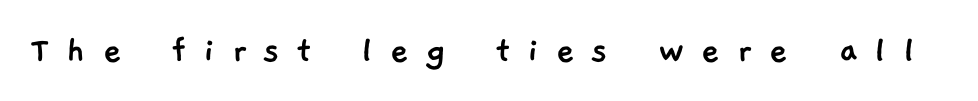
The image shows 40 px sans-serif type; set unusually wide letter spacing (+0.42 em), not underlined; low stroke contrast and a medium x-height.
